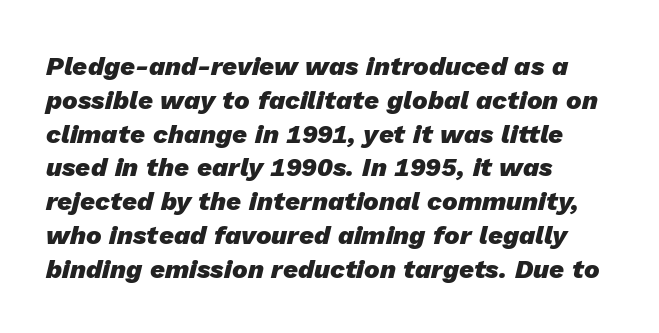
Q: Is the text bold? A: Yes.
Q: Is the text italic (slanted)? A: Yes, it leans right by about 13 degrees.
Q: Is the text underlined? A: No.
Q: How is the paragraph aligned? A: Left-aligned.
Q: Is the spacing between letters normal or unusually wide? A: Normal.
Q: Is the spacing between lines tight, normal or loose? A: Normal.
